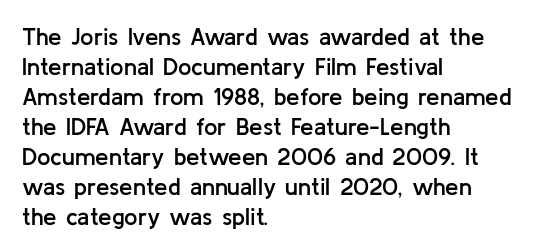
The image shows 24 px text type, upright; set left-aligned, normal line spacing (1.25x), normal letter spacing, not underlined.
